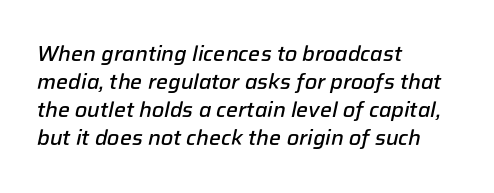
Q: Is the text bold? A: Semi-bold.
Q: Is the text italic (slanted)? A: Yes, it leans right by about 12 degrees.
Q: Is the text underlined? A: No.
Q: How is the paragraph aligned? A: Left-aligned.
Q: Is the spacing between letters normal or unusually wide? A: Normal.
Q: Is the spacing between lines tight, normal or loose? A: Normal.
